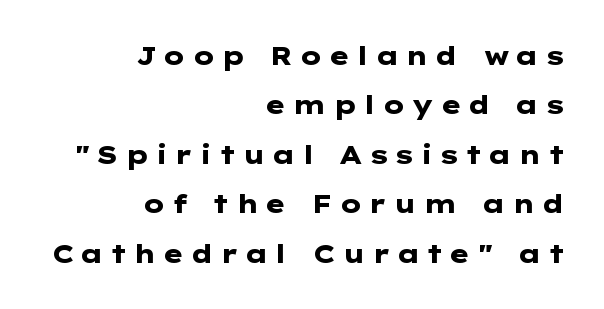
The image shows 26 px bold type, upright; set right-aligned, loose line spacing (1.9x), unusually wide letter spacing (+0.22 em), not underlined.
